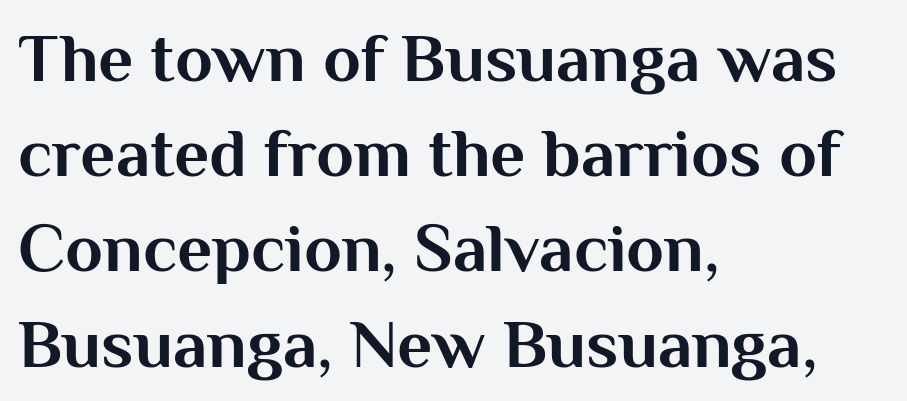
The image shows 69 px bold sans-serif type, upright; set left-aligned, normal line spacing (1.38x), normal letter spacing, not underlined; medium stroke contrast and a medium x-height.
